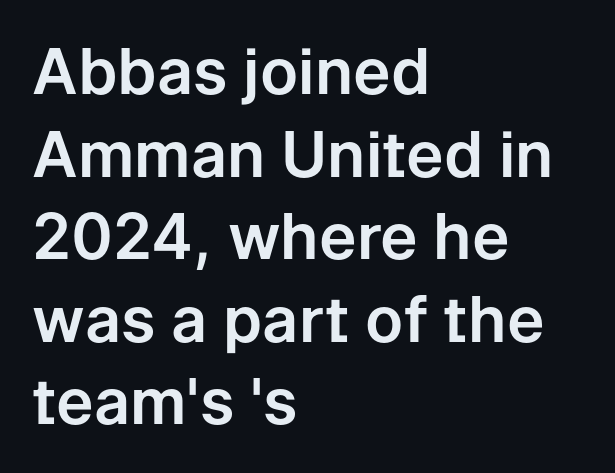
The image shows 63 px sans-serif type, upright; set left-aligned, normal line spacing (1.31x), normal letter spacing, not underlined; low stroke contrast and a medium x-height.
